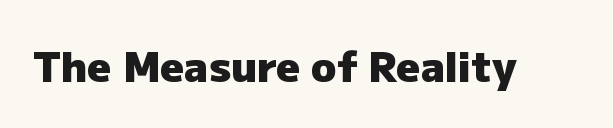
In terms of letterform style, serifs are entirely absent. Is this a fixed-width face? No — the glyphs have proportional, varying widths. Every letter is thick-stroked: bold, no question. The glyphs are unaccompanied by any horizontal stroke below them. The axis of the letterforms is exactly vertical. Students, note that the glyphs here touch the page at normal intervals.
